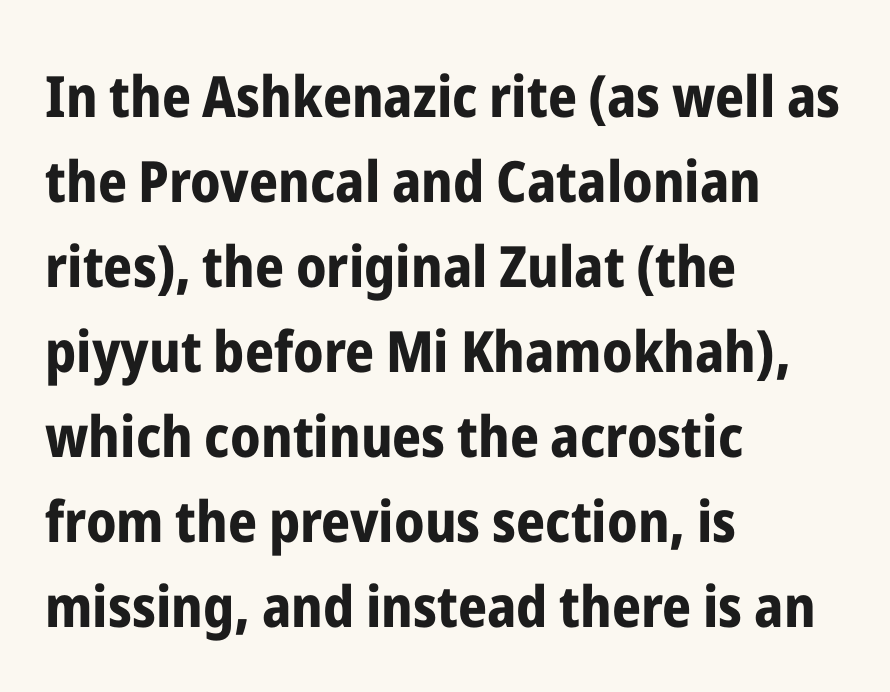
The image shows 57 px bold, condensed sans-serif type, upright; set left-aligned, normal line spacing (1.49x), normal letter spacing, not underlined; low stroke contrast and a medium x-height.
